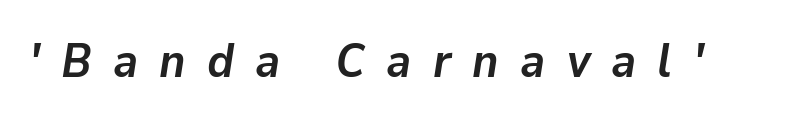
{"italic": "yes", "lean": "right", "slant_degrees": 9, "bold": "yes", "weight": "semibold", "width": "normal", "stroke_contrast": "low", "x_height": "medium", "monospaced": "no", "underline": "no", "letter_spacing": "wide", "letter_spacing_em": 0.45, "glyph_px": 47}
